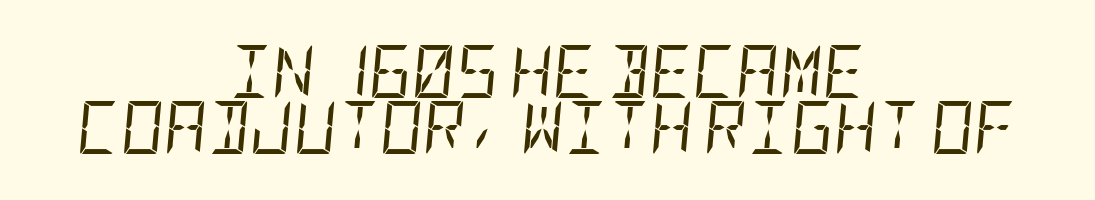
Q: Is the text bold? A: No.
Q: Is the text italic (slanted)? A: Yes, it leans right by about 5 degrees.
Q: Is the text underlined? A: No.
Q: How is the paragraph aligned? A: Centered.
Q: Is the spacing between letters normal or unusually wide? A: Normal.
Q: Is the spacing between lines tight, normal or loose? A: Tight.
Q: Width (condensed, normal, or wide)? A: Condensed.
Q: Stroke contrast? A: Low.
Q: x-height? A: Large.
